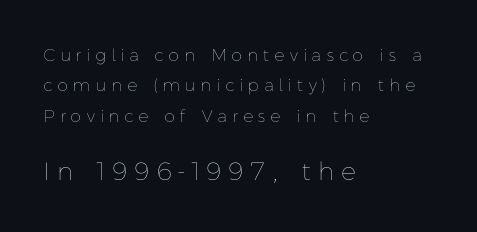
Q: Is the text bold? A: No.
Q: Is the text italic (slanted)? A: No, it is upright.
Q: Is the text underlined? A: No.
Q: How is the paragraph aligned? A: Left-aligned.
Q: Is the spacing between letters normal or unusually wide? A: Unusually wide.
Q: Which block of text is set in a larger size, the first (top) or the second (bottom)? A: The second (bottom) one.
